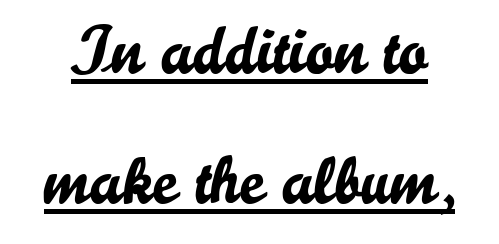
{"serif": "no", "width": "normal", "stroke_contrast": "low", "x_height": "small", "monospaced": "no", "underline": "yes", "line_spacing": "loose", "line_spacing_ratio": 1.91, "letter_spacing": "normal", "letter_spacing_em": 0.0, "glyph_px": 68}
